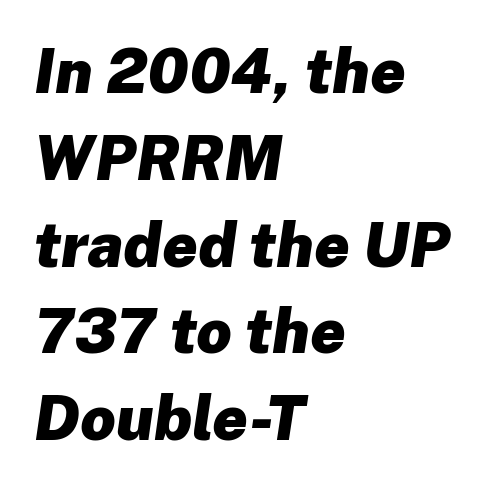
Is this a fixed-width face? No — the glyphs have proportional, varying widths. What stands out about the letter spacing? Nothing — it is the standard amount. The whole block is typeset with a tilt. The string is rendered with underlining switched off. Horizontally, the lines are justified to the leading edge only.
